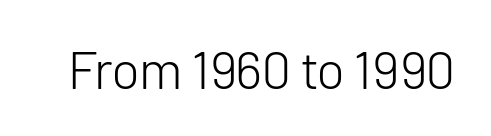
The image shows 53 px light sans-serif type, upright; set normal letter spacing, not underlined; low stroke contrast and a medium x-height.
